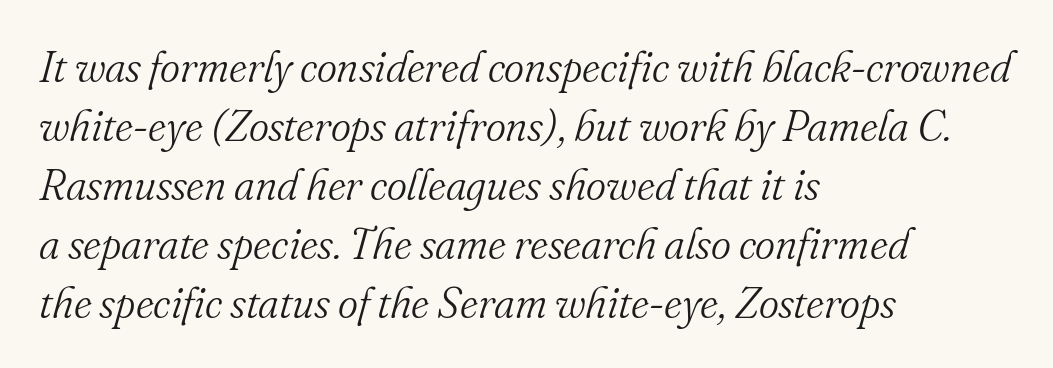
Notice how the stems are inclined rather than vertical — that's the hallmark of italics. Note: serifs present on the glyphs. Think of a printed novel: that variable character pitch is what you see here. In CSS terms this would be text-align: left. This rendering features lettering with no underline. Each new line begins a customary step beneath the previous one.
